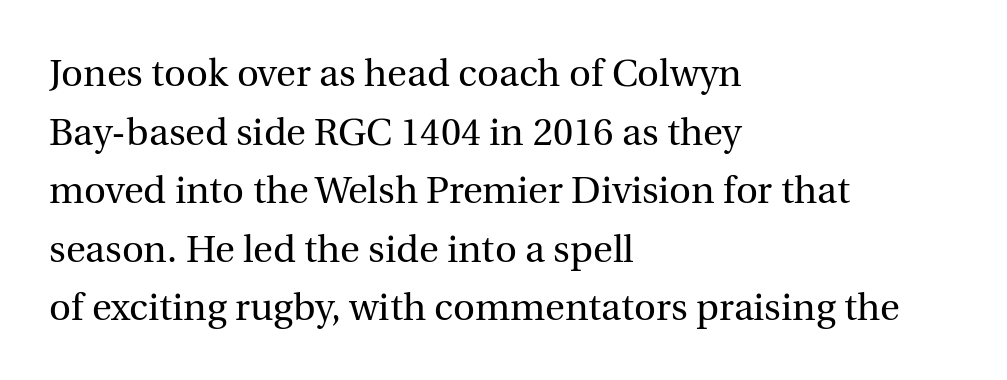
{"serif": "yes", "italic": "no", "bold": "no", "weight": "regular", "width": "normal", "x_height": "medium", "monospaced": "no", "underline": "no", "align": "left", "line_spacing": "normal", "line_spacing_ratio": 1.54, "letter_spacing": "normal", "letter_spacing_em": 0.0, "glyph_px": 38}
